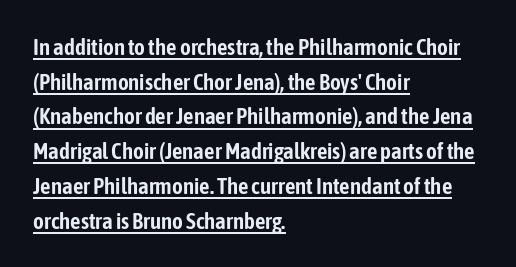
The image shows 23 px text type, upright; set left-aligned, normal line spacing (1.51x), normal letter spacing, underlined.
